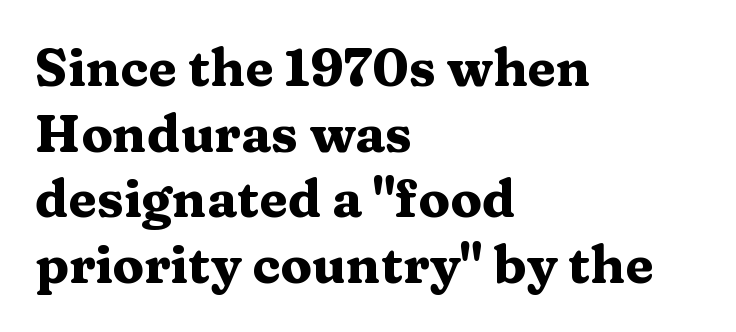
The image shows 52 px heavy, wide serif type, upright; set left-aligned, normal line spacing (1.26x), normal letter spacing, not underlined; medium stroke contrast and a medium x-height.
